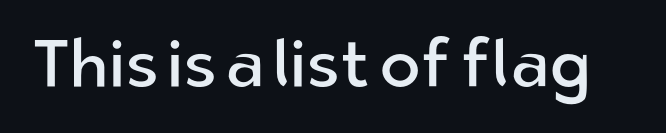
Nothing heavy about these letters — not bold at all. The rendering uses natural spacing where letterforms have individual widths. The characters display no serif detailing; their extremities are plain. There is no visible air inserted between adjacent glyphs. Clear beneath every line of the passage.
